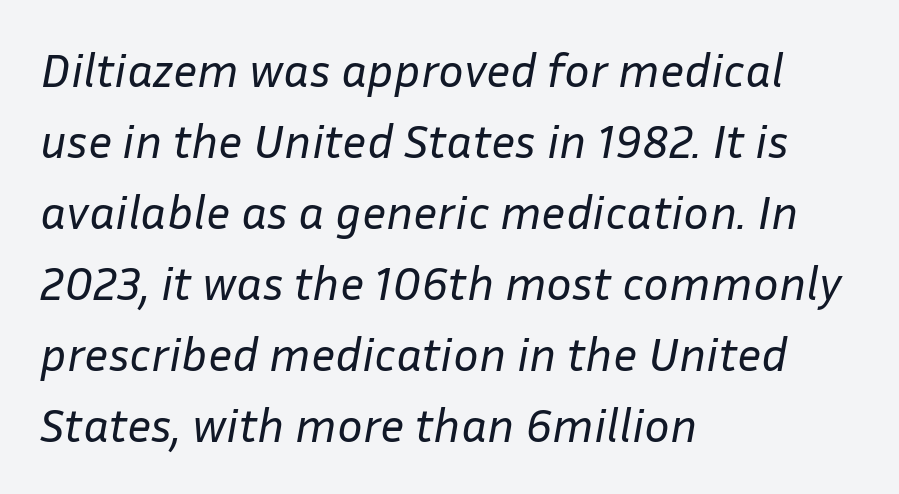
Q: Is the text bold? A: No.
Q: Is the text italic (slanted)? A: Yes, it leans right by about 10 degrees.
Q: Is the text underlined? A: No.
Q: How is the paragraph aligned? A: Left-aligned.
Q: Is the spacing between letters normal or unusually wide? A: Normal.
Q: Is the spacing between lines tight, normal or loose? A: Normal.
Q: Width (condensed, normal, or wide)? A: Normal.
Q: Stroke contrast? A: Low.
Q: x-height? A: Medium.
Q: Monospaced? A: No.
